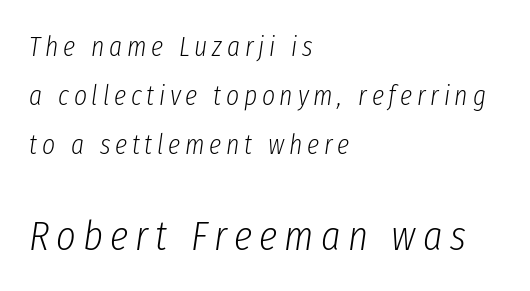
All the whitespace from short lines collects on the right. Is this a fixed-width face? No — the glyphs have proportional, varying widths. Beneath every word, the page is bare. The letters are slanted; this is an italic face. The strokes are not fattened; the text isn't bold.
